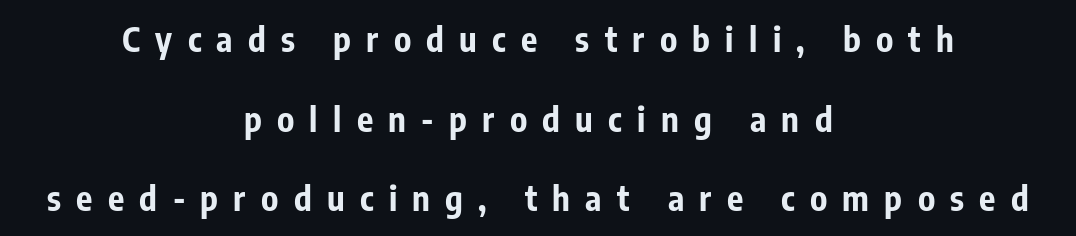
Q: Is the text bold? A: Yes.
Q: Is the text italic (slanted)? A: No, it is upright.
Q: Is the typeface a serif or a sans-serif typeface? A: Sans-serif.
Q: Is the text underlined? A: No.
Q: How is the paragraph aligned? A: Centered.
Q: Is the spacing between letters normal or unusually wide? A: Unusually wide.
Q: Is the spacing between lines tight, normal or loose? A: Loose.
Q: Width (condensed, normal, or wide)? A: Condensed.
Q: Stroke contrast? A: Low.
Q: x-height? A: Medium.
Q: Monospaced? A: No.
